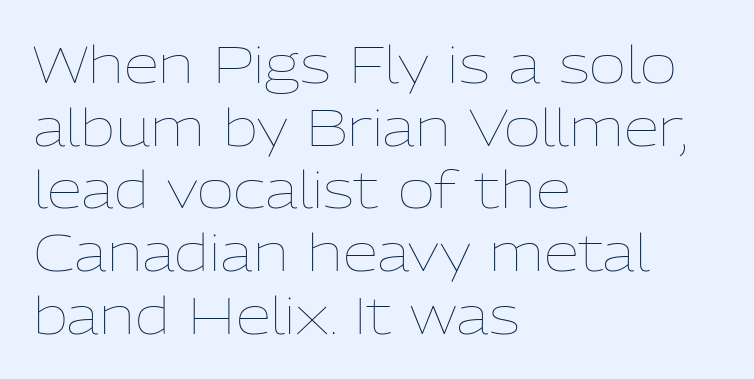
The image shows 51 px thin type, upright; set left-aligned, line spacing 1.23x, normal letter spacing, not underlined; low stroke contrast and a medium x-height.
